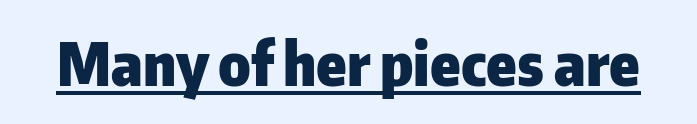
Q: Is the text bold? A: Yes.
Q: Is the text italic (slanted)? A: No, it is upright.
Q: Is the typeface a serif or a sans-serif typeface? A: Sans-serif.
Q: Is the text underlined? A: Yes.
Q: Is the spacing between letters normal or unusually wide? A: Normal.
Q: Width (condensed, normal, or wide)? A: Normal.
Q: Stroke contrast? A: Low.
Q: x-height? A: Medium.
Q: Monospaced? A: No.
